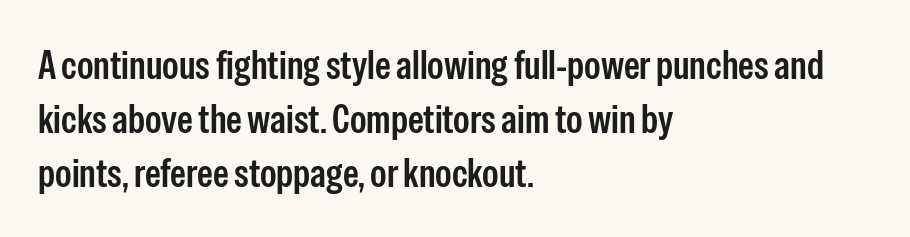
Q: Is the text bold? A: Semi-bold.
Q: Is the text italic (slanted)? A: No, it is upright.
Q: Is the typeface a serif or a sans-serif typeface? A: Sans-serif.
Q: Is the text underlined? A: No.
Q: How is the paragraph aligned? A: Left-aligned.
Q: Is the spacing between letters normal or unusually wide? A: Normal.
Q: Is the spacing between lines tight, normal or loose? A: Normal.
Q: Width (condensed, normal, or wide)? A: Condensed.
Q: Stroke contrast? A: Low.
Q: x-height? A: Medium.
Q: Monospaced? A: No.
